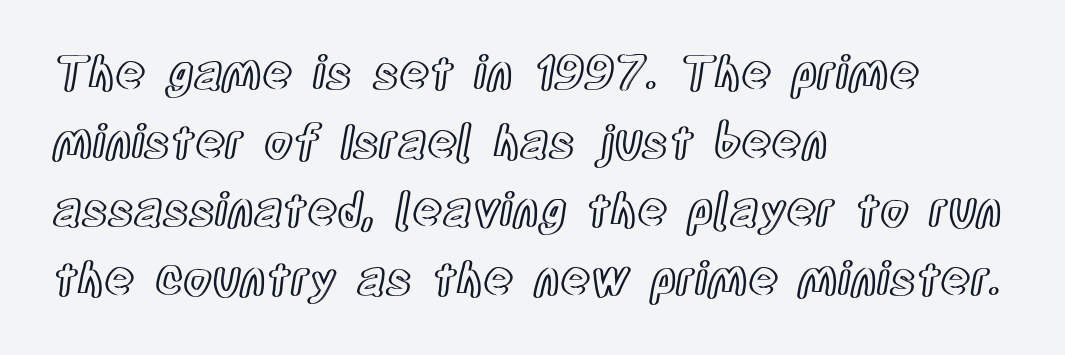
{"width": "condensed", "x_height": "large", "monospaced": "no", "underline": "no", "align": "left", "line_spacing": "normal", "line_spacing_ratio": 1.49, "letter_spacing": "normal", "letter_spacing_em": 0.0, "glyph_px": 46}
